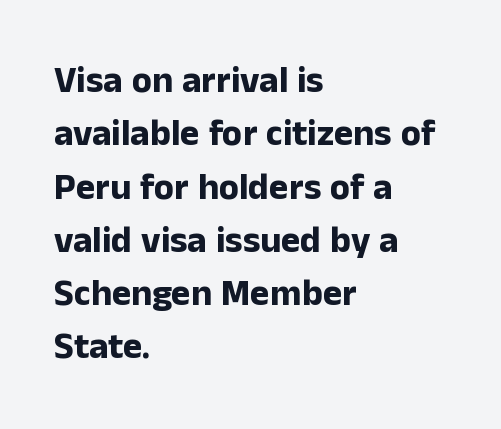
The image shows 37 px bold sans-serif type, upright; set left-aligned, normal line spacing (1.44x), normal letter spacing, not underlined; low stroke contrast and a medium x-height.
